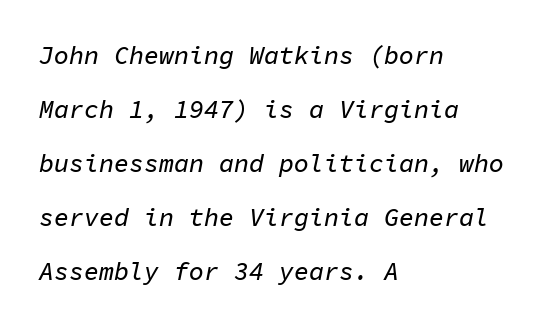
The typesetter chose a ragged-right arrangement here. The gaps between neighbouring characters are ordinary and unremarkable. A typesetter would call this leading open, well beyond the default. Words float on clear page, feet unadorned.
